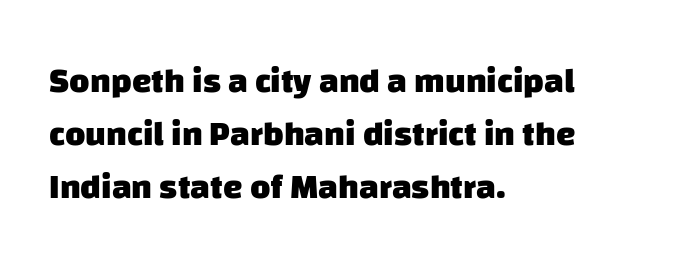
{"serif": "no", "bold": "yes", "weight": "heavy", "width": "normal", "stroke_contrast": "low", "x_height": "large", "monospaced": "no", "underline": "no", "align": "left", "line_spacing": "normal", "line_spacing_ratio": 1.52, "letter_spacing": "normal", "letter_spacing_em": 0.0, "glyph_px": 35}
